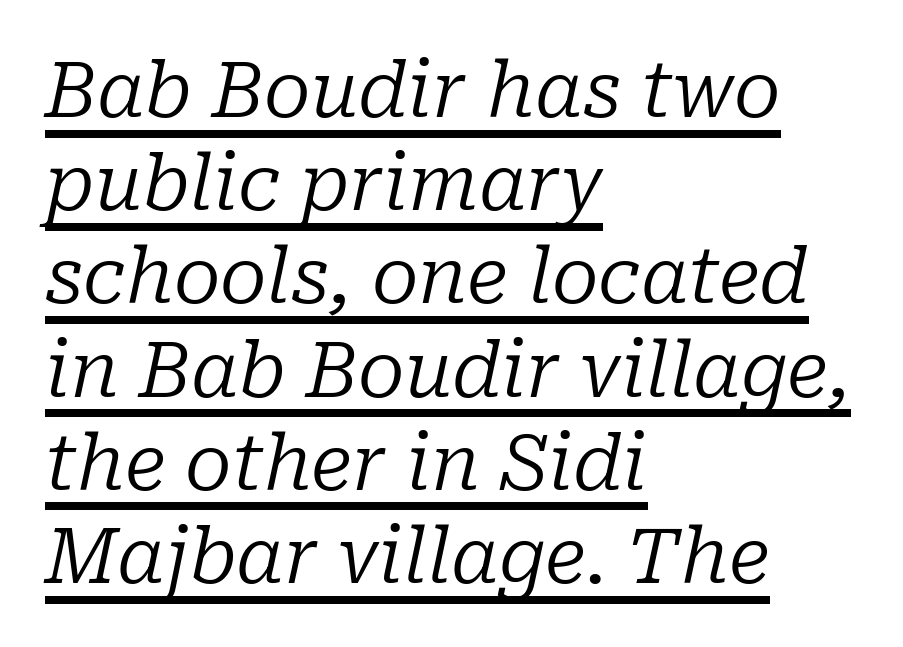
The image shows 77 px regular-weight serif type, italic (leaning right); set left-aligned, line spacing 1.21x, normal letter spacing, underlined; low stroke contrast and a medium x-height.
